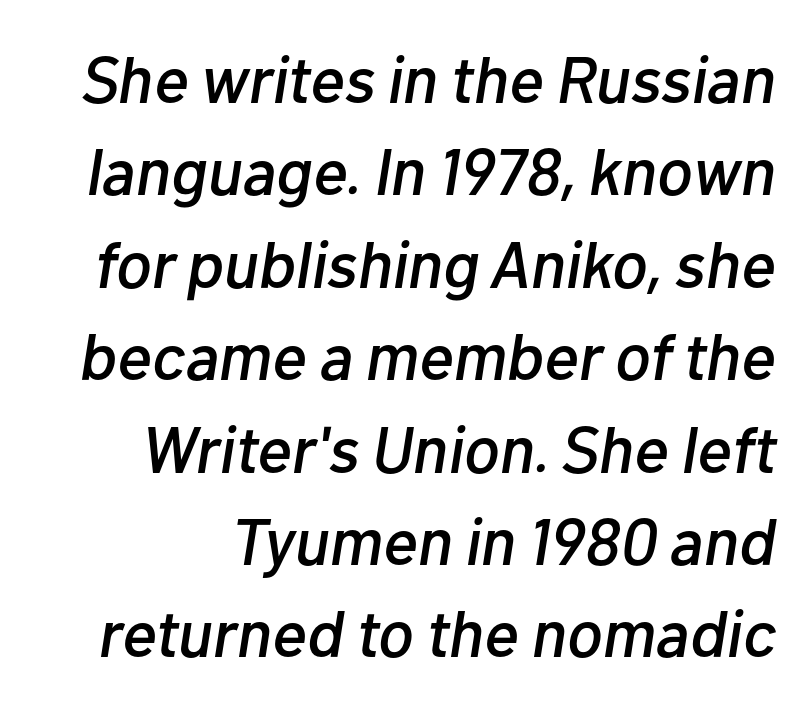
The image shows 66 px text type, italic (leaning right); set normal line spacing (1.4x), normal letter spacing, not underlined; low stroke contrast and a medium x-height.
